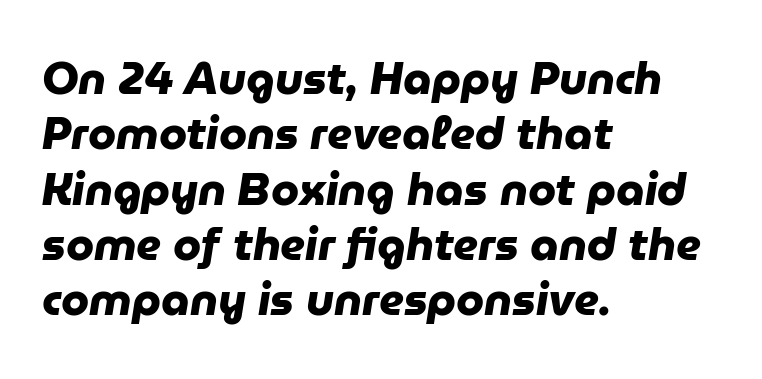
{"serif": "no", "bold": "yes", "weight": "heavy", "width": "normal", "stroke_contrast": "low", "x_height": "medium", "monospaced": "no", "underline": "no", "align": "left", "line_spacing_ratio": 1.23, "letter_spacing": "normal", "letter_spacing_em": 0.0, "glyph_px": 45}
